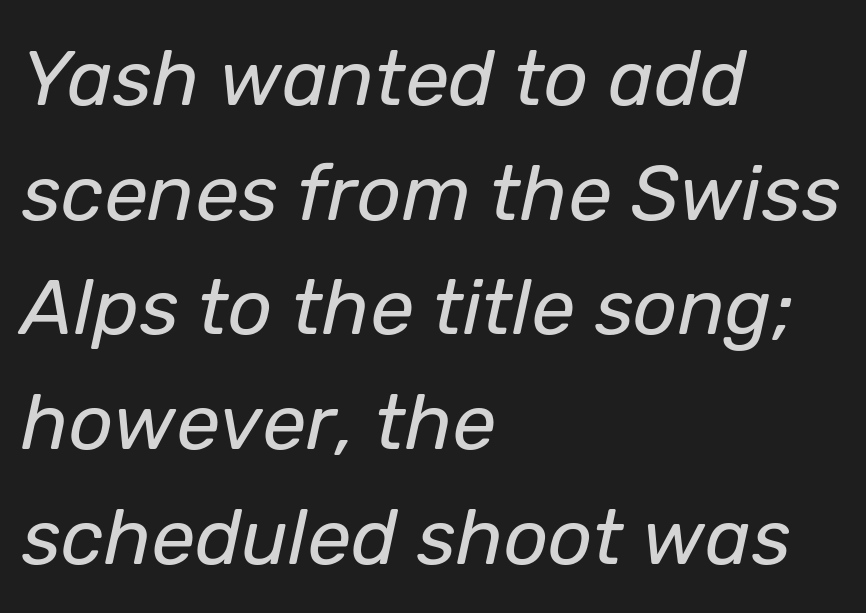
You can tell it's italic because the verticals aren't actually vertical. The paragraph shown leans on its left margin. Regarding leading, the lines here are spaced in the standard way. The letters look calm and open, with moderate or lighter stems.
